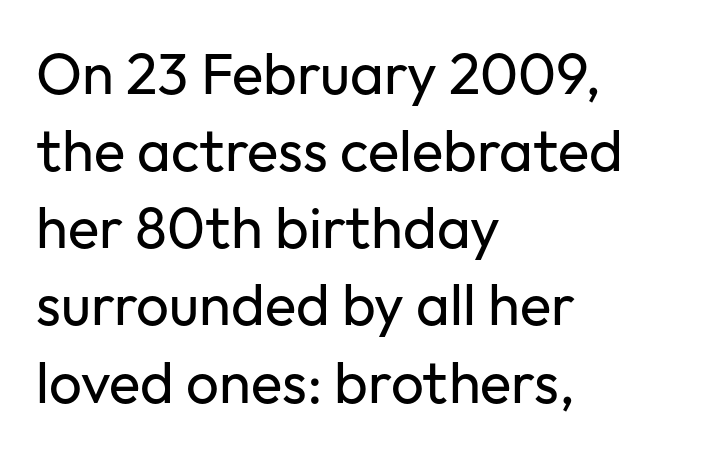
Q: Is the text bold? A: No.
Q: Is the text italic (slanted)? A: No, it is upright.
Q: Is the typeface a serif or a sans-serif typeface? A: Sans-serif.
Q: Is the text underlined? A: No.
Q: How is the paragraph aligned? A: Left-aligned.
Q: Is the spacing between letters normal or unusually wide? A: Normal.
Q: Is the spacing between lines tight, normal or loose? A: Normal.
Q: Width (condensed, normal, or wide)? A: Normal.
Q: Stroke contrast? A: Low.
Q: x-height? A: Medium.
Q: Monospaced? A: No.
